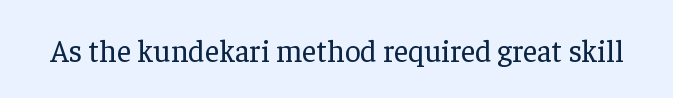
Q: Is the text bold? A: No.
Q: Is the text italic (slanted)? A: No, it is upright.
Q: Is the typeface a serif or a sans-serif typeface? A: Serif.
Q: Is the text underlined? A: No.
Q: Is the spacing between letters normal or unusually wide? A: Normal.
Q: Width (condensed, normal, or wide)? A: Normal.
Q: Stroke contrast? A: Low.
Q: x-height? A: Medium.
Q: Monospaced? A: No.
